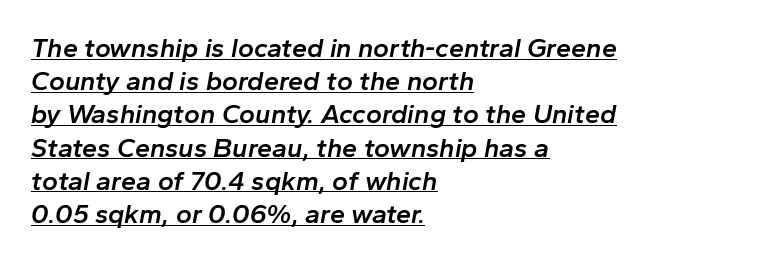
Q: Is the text bold? A: Semi-bold.
Q: Is the text italic (slanted)? A: Yes, it leans right by about 10 degrees.
Q: Is the text underlined? A: Yes.
Q: How is the paragraph aligned? A: Left-aligned.
Q: Is the spacing between letters normal or unusually wide? A: Normal.
